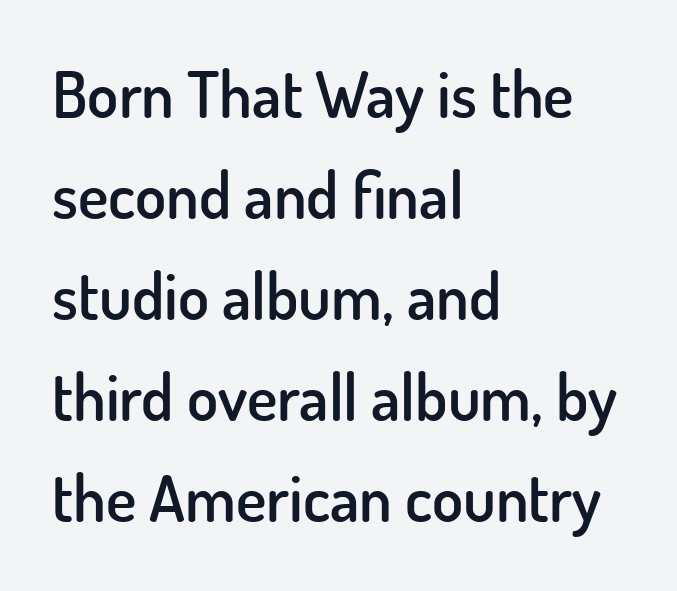
{"serif": "no", "italic": "no", "bold": "semi", "weight": "semibold", "width": "normal", "stroke_contrast": "low", "x_height": "small", "monospaced": "no", "underline": "no", "align": "left", "line_spacing": "normal", "line_spacing_ratio": 1.58, "letter_spacing": "normal", "letter_spacing_em": 0.0, "glyph_px": 64}
